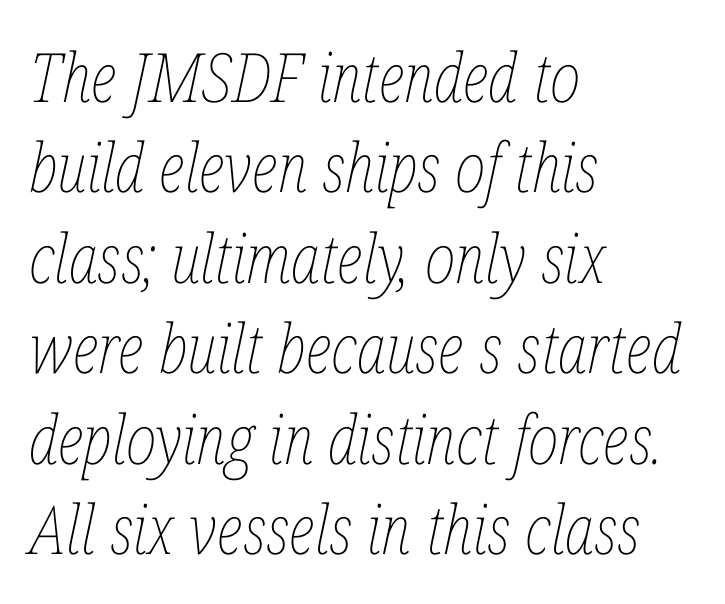
The image shows 68 px thin, condensed type, italic (leaning right); set left-aligned, normal line spacing (1.33x), normal letter spacing, not underlined; low stroke contrast and a medium x-height.
